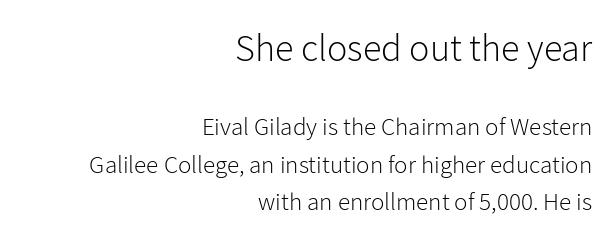
Q: Is the text bold? A: No.
Q: Is the text italic (slanted)? A: No, it is upright.
Q: Is the typeface a serif or a sans-serif typeface? A: Sans-serif.
Q: Is the text underlined? A: No.
Q: How is the paragraph aligned? A: Right-aligned.
Q: Is the spacing between letters normal or unusually wide? A: Normal.
Q: Is the spacing between lines tight, normal or loose? A: Normal.
Q: Which block of text is set in a larger size, the first (top) or the second (bottom)? A: The first (top) one.
Q: Width (condensed, normal, or wide)? A: Normal.
Q: Stroke contrast? A: Low.
Q: x-height? A: Medium.
Q: Monospaced? A: No.
